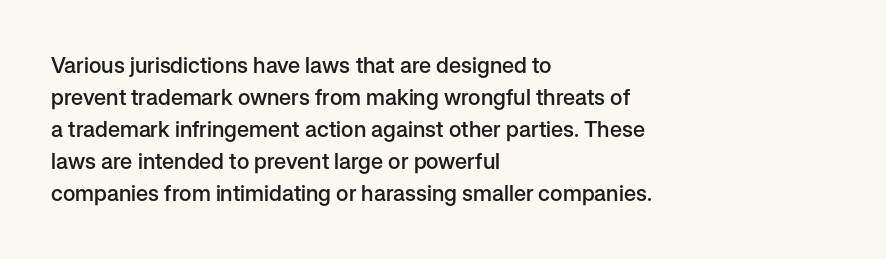
Q: Is the text bold? A: Semi-bold.
Q: Is the text italic (slanted)? A: No, it is upright.
Q: Is the text underlined? A: No.
Q: How is the paragraph aligned? A: Left-aligned.
Q: Is the spacing between letters normal or unusually wide? A: Normal.
Q: Is the spacing between lines tight, normal or loose? A: Normal.
